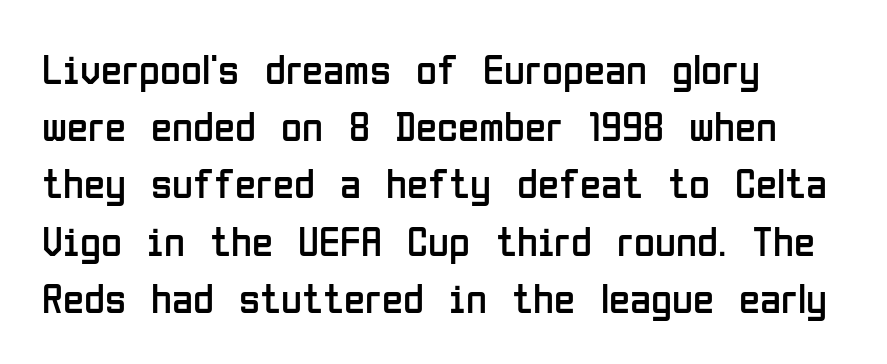
Q: Is the text bold? A: No.
Q: Is the text italic (slanted)? A: No, it is upright.
Q: Is the typeface a serif or a sans-serif typeface? A: Sans-serif.
Q: Is the text underlined? A: No.
Q: How is the paragraph aligned? A: Left-aligned.
Q: Is the spacing between letters normal or unusually wide? A: Normal.
Q: Is the spacing between lines tight, normal or loose? A: Normal.
Q: Width (condensed, normal, or wide)? A: Condensed.
Q: Stroke contrast? A: Low.
Q: x-height? A: Medium.
Q: Monospaced? A: No.
